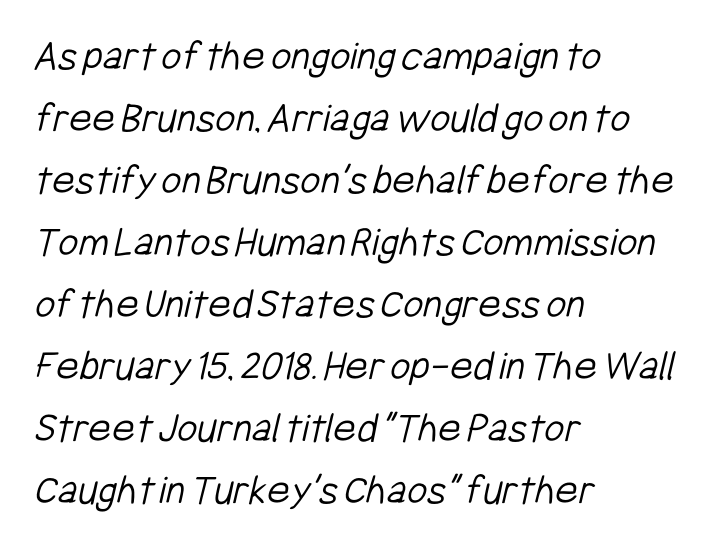
Q: Is the text bold? A: No.
Q: Is the typeface a serif or a sans-serif typeface? A: Sans-serif.
Q: Is the text underlined? A: No.
Q: How is the paragraph aligned? A: Left-aligned.
Q: Is the spacing between letters normal or unusually wide? A: Normal.
Q: Is the spacing between lines tight, normal or loose? A: Normal.
Q: Width (condensed, normal, or wide)? A: Condensed.
Q: Stroke contrast? A: Low.
Q: x-height? A: Medium.
Q: Monospaced? A: No.
